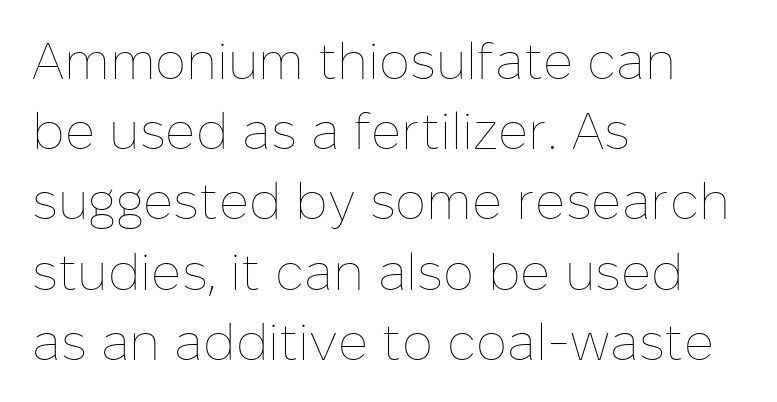
Q: Is the text bold? A: No.
Q: Is the text italic (slanted)? A: No, it is upright.
Q: Is the text underlined? A: No.
Q: How is the paragraph aligned? A: Left-aligned.
Q: Is the spacing between letters normal or unusually wide? A: Normal.
Q: Is the spacing between lines tight, normal or loose? A: Normal.
Q: Width (condensed, normal, or wide)? A: Normal.
Q: Stroke contrast? A: Low.
Q: x-height? A: Medium.
Q: Monospaced? A: No.
